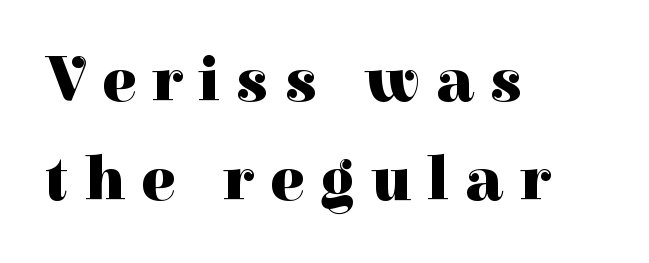
Varying glyph widths throughout — classic text-font behaviour. The space directly below the letters is spotless. The text was rendered using a seriffed face with decorative stroke endings. The rows are spaced the way most documents space them. Pretty heavy lettering here — definitely bold. Style check: upright.
